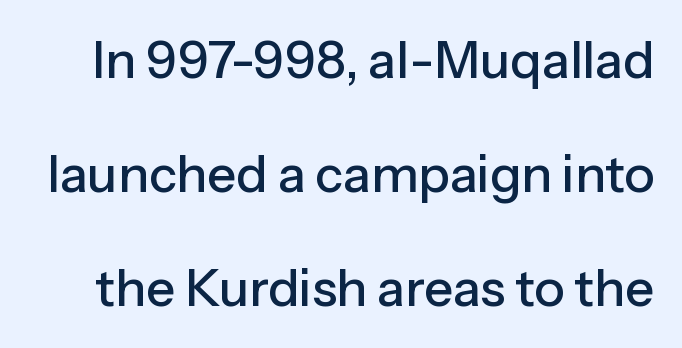
Glyph-to-glyph distance matches everyday printed text. A typesetter would label this face a sans. What's the leading like? Stretched, with rows far apart. Each letter keeps its own natural width here, so spacing adapts to shape. Unmarked baselines from the first word to the last. These lines were composed using upright roman letters.
